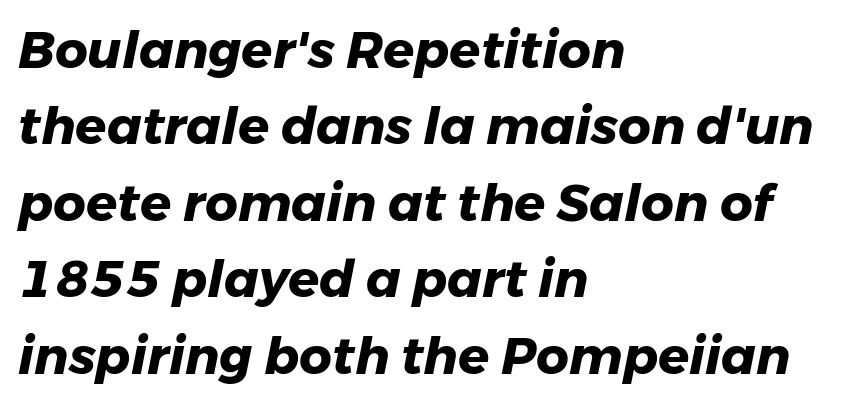
Where is the straight margin? On the left. Quick note: italic. Interline gaps are of average width in this sample. Type without underlining. The rendering uses natural spacing where letterforms have individual widths.
